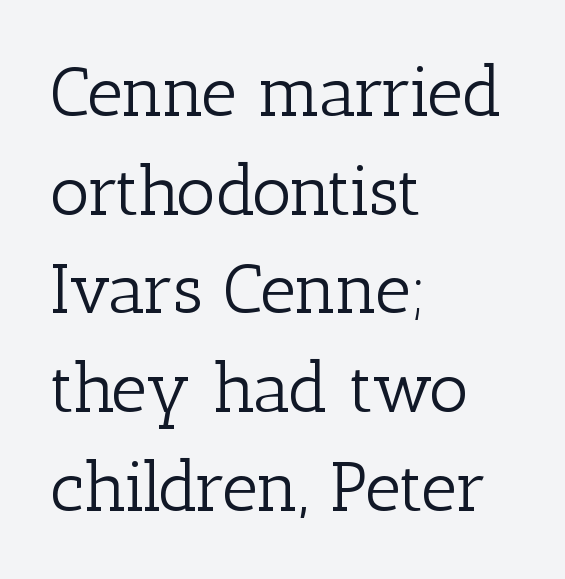
Q: Is the text bold? A: No.
Q: Is the text italic (slanted)? A: No, it is upright.
Q: Is the typeface a serif or a sans-serif typeface? A: Serif.
Q: Is the text underlined? A: No.
Q: How is the paragraph aligned? A: Left-aligned.
Q: Is the spacing between letters normal or unusually wide? A: Normal.
Q: Is the spacing between lines tight, normal or loose? A: Normal.
Q: Width (condensed, normal, or wide)? A: Normal.
Q: Stroke contrast? A: Low.
Q: x-height? A: Medium.
Q: Monospaced? A: No.
